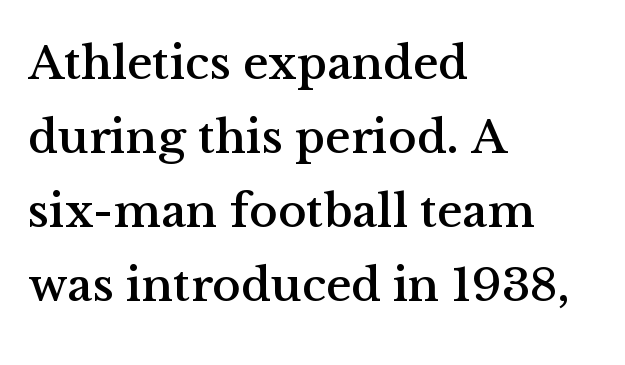
The image shows 48 px serif type, upright; set left-aligned, normal line spacing (1.54x), normal letter spacing, not underlined; medium stroke contrast and a medium x-height.
